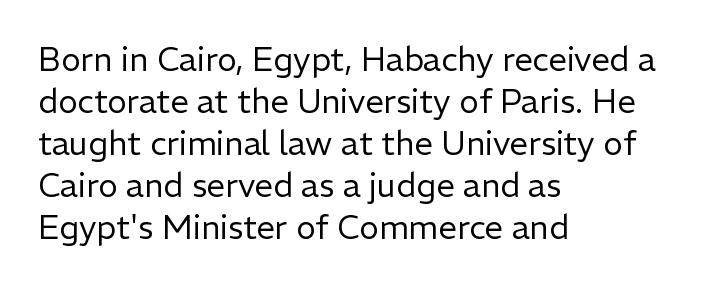
Is the letter spacing exaggerated? No — it looks like the ordinary default. A clean baseline with only descenders dipping below it. The face used here is a sans, in the tradition of grotesques and geometrics. Caption: face not bold, strokes unweighted. This sample is left-justified, so line endings fall wherever the words run out. Notice how descenders clear the ascenders below comfortably — that's standard leading.
